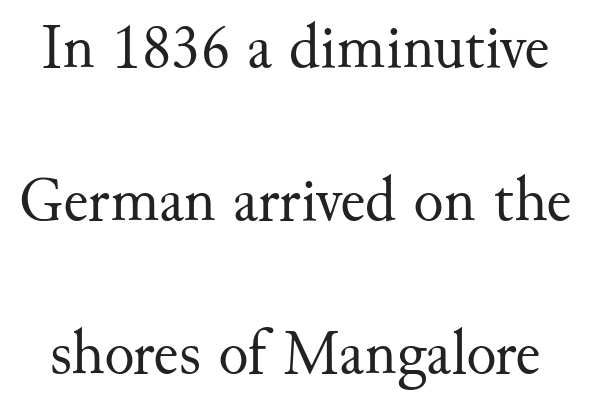
Q: Is the text bold? A: No.
Q: Is the text italic (slanted)? A: No, it is upright.
Q: Is the typeface a serif or a sans-serif typeface? A: Serif.
Q: Is the text underlined? A: No.
Q: Is the spacing between letters normal or unusually wide? A: Normal.
Q: Is the spacing between lines tight, normal or loose? A: Loose.
Q: Width (condensed, normal, or wide)? A: Normal.
Q: Stroke contrast? A: Medium.
Q: x-height? A: Small.
Q: Monospaced? A: No.
